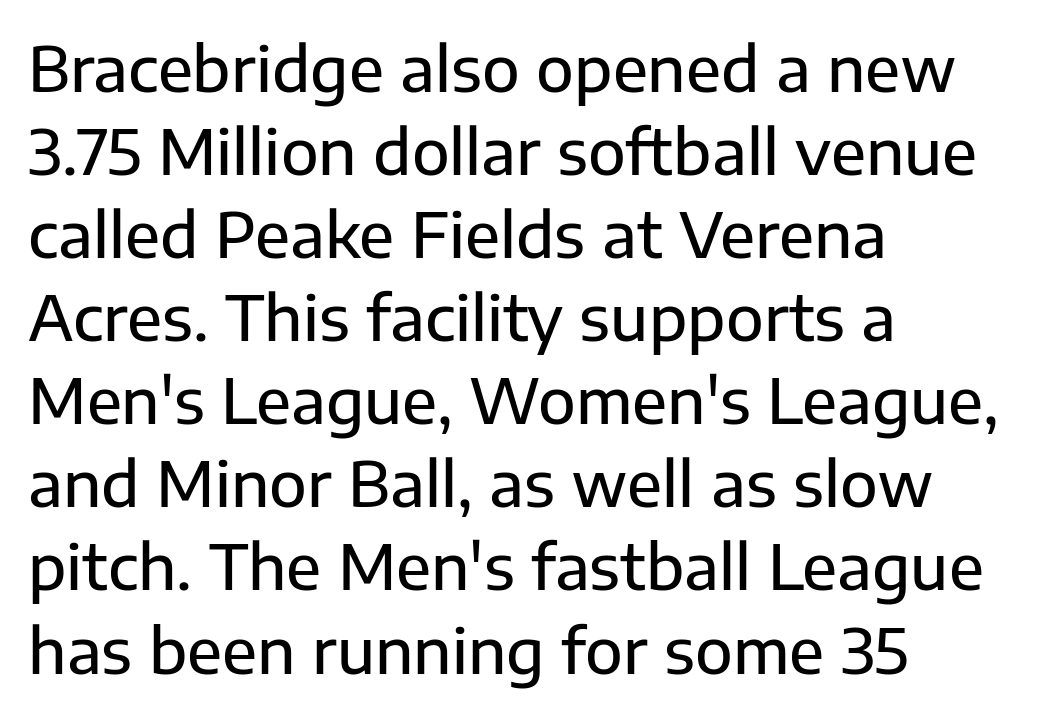
Honestly, there is no underline to notice here at all. The face used here is proportionally spaced, like ordinary book or web type. Regarding serifs, this sample does without them. The tracking reads as untouched default to a designer's eye.
